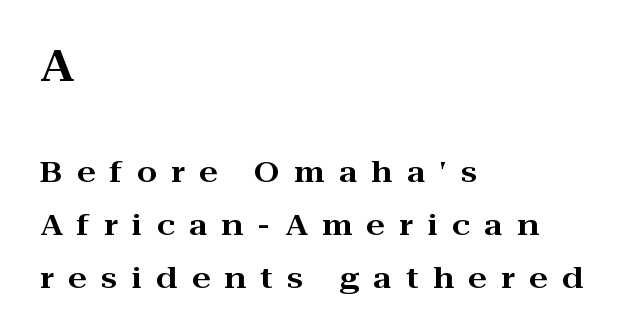
Larger block? The one above; the one below is distinctly smaller. Each row of text sits above clean, open space. Letterform terminals end in serifs throughout the passage. The letters stand straight up with perfectly vertical stems. Note the varied advance widths — an 'i' is clearly narrower than an 'm'. What stands out about the letter spacing? Its width — letters are far apart.
